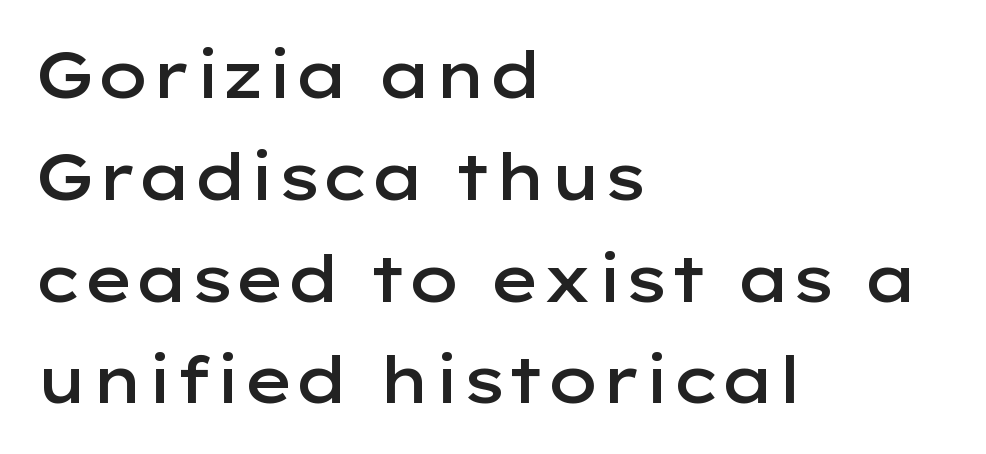
This sample is left-justified, so line endings fall wherever the words run out. Observe the ordinary spacing: letters are neighbours, not strangers. Classification — sans serif. The strip under each line holds only bare page. The strokes are fattened partway — semibold, not bold. Successive baselines arrive at the customary interval.
